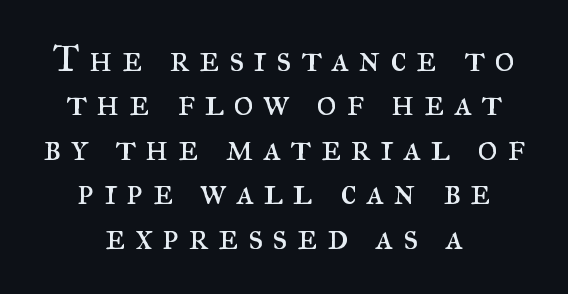
{"serif": "yes", "italic": "no", "bold": "no", "weight": "regular", "width": "normal", "stroke_contrast": "medium", "x_height": "small", "monospaced": "no", "underline": "no", "align": "center", "line_spacing": "tight", "line_spacing_ratio": 1.14, "letter_spacing": "wide", "letter_spacing_em": 0.24, "glyph_px": 39}
